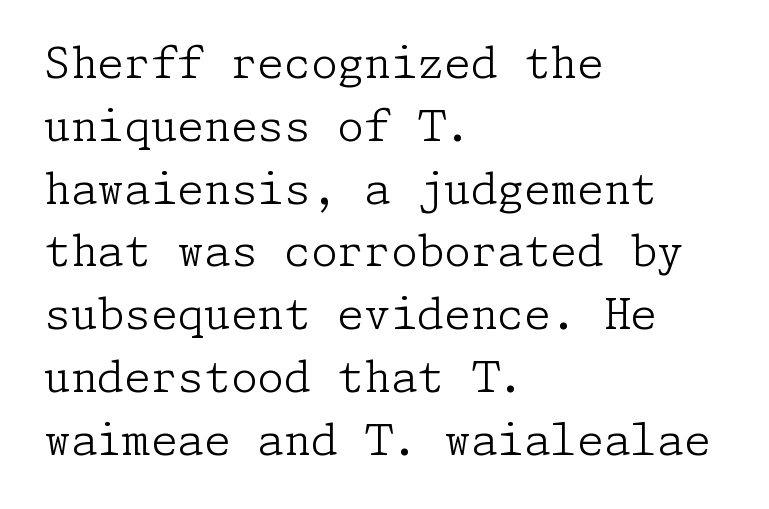
{"serif": "yes", "italic": "no", "bold": "no", "weight": "light", "width": "normal", "stroke_contrast": "low", "x_height": "medium", "underline": "no", "align": "left", "line_spacing": "normal", "line_spacing_ratio": 1.46, "letter_spacing": "normal", "letter_spacing_em": 0.0, "glyph_px": 43}
